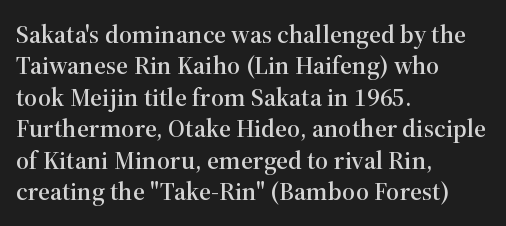
The image shows 26 px text type, upright; set left-aligned, line spacing 1.21x, normal letter spacing, not underlined.
